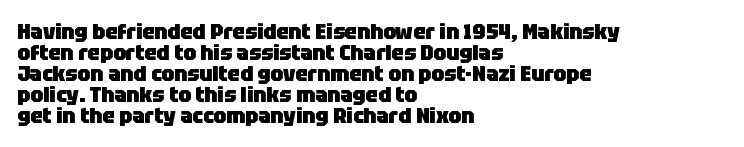
The image shows 22 px bold type, upright; set left-aligned, tight line spacing (0.95x), normal letter spacing, not underlined.
